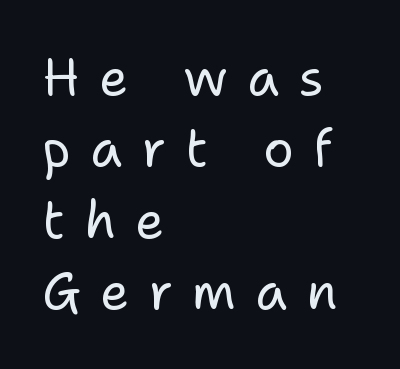
{"serif": "no", "italic": "no", "bold": "no", "weight": "regular", "width": "normal", "stroke_contrast": "low", "x_height": "medium", "monospaced": "no", "underline": "no", "align": "left", "line_spacing": "normal", "line_spacing_ratio": 1.4, "letter_spacing": "wide", "letter_spacing_em": 0.38, "glyph_px": 51}
